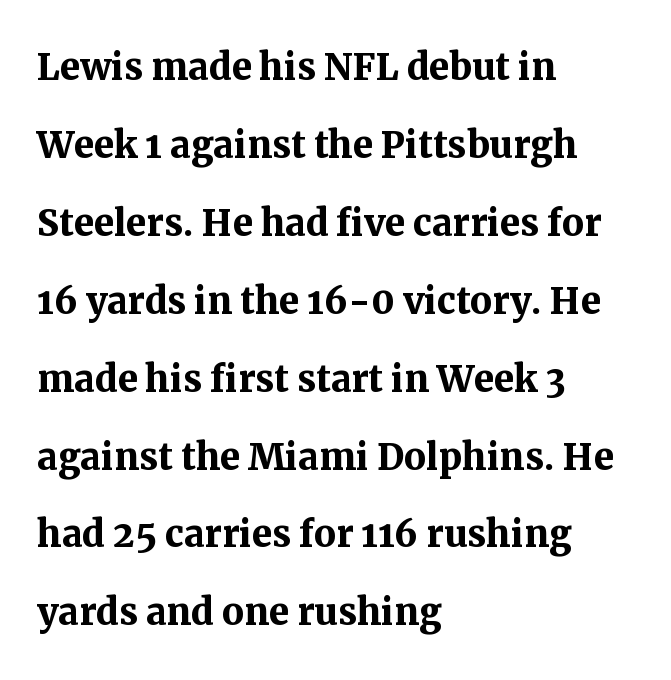
The rendering uses natural spacing where letterforms have individual widths. Glyph-to-glyph distance matches everyday printed text. In terms of posture, this sample is upright. Beneath every word, the page is bare. Weight check: bold — yes, fully.
